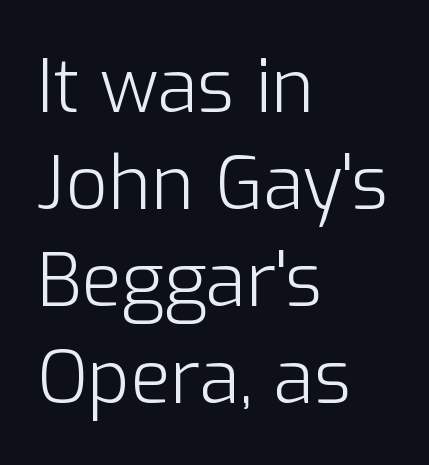
Weight class: somewhere from thin through regular. Varying glyph widths throughout — classic text-font behaviour. The lines are quadded left. Unlike italic type, these characters show no tilt at all. The line texture is even and compact thanks to regular tracking. The baseline area is clear.
